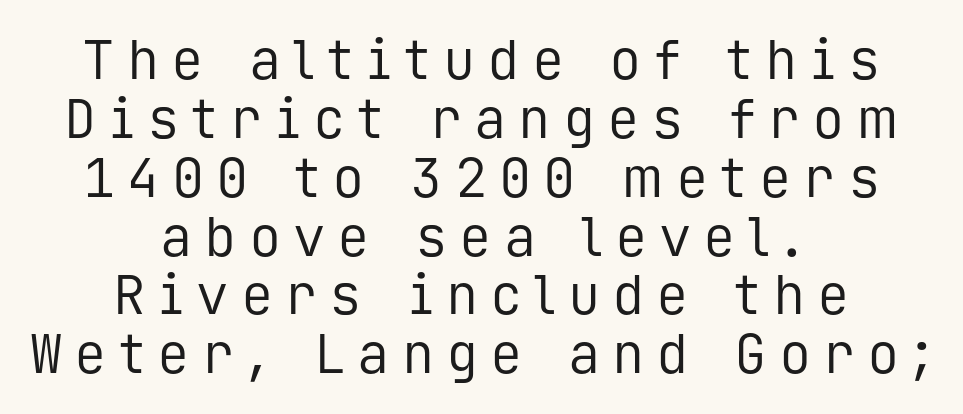
{"serif": "no", "italic": "no", "bold": "no", "weight": "regular", "width": "normal", "stroke_contrast": "low", "x_height": "medium", "monospaced": "yes", "underline": "no", "align": "center", "line_spacing": "tight", "line_spacing_ratio": 1.09, "letter_spacing": "wide", "letter_spacing_em": 0.22, "glyph_px": 54}
